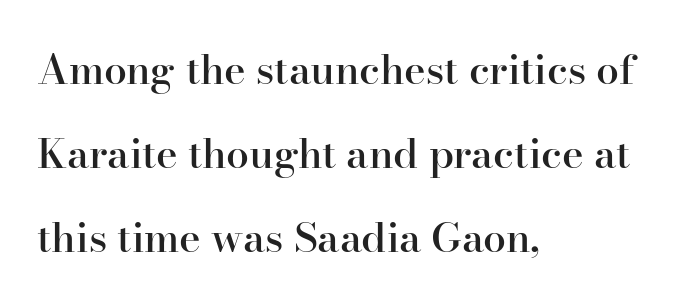
The image shows 41 px semibold serif type, upright; set left-aligned, loose line spacing (2.05x), normal letter spacing, not underlined; high stroke contrast and a small x-height.
